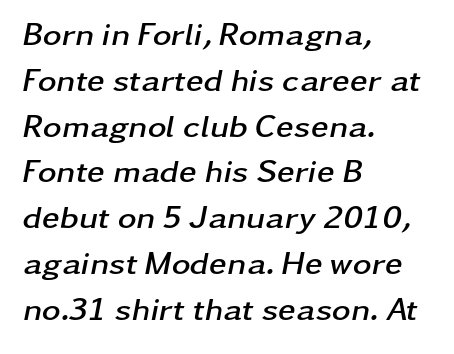
Chunky letters — that's bold for sure. Slanted lettering throughout. These lines stack with their left ends in a neat column. Is this a fixed-width face? No — the glyphs have proportional, varying widths.
